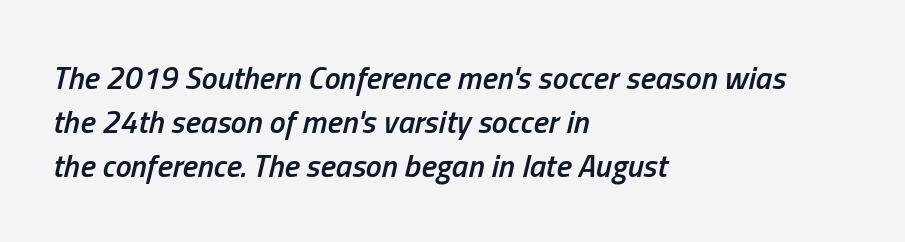
The image shows 32 px semibold, condensed type, italic (leaning right); set left-aligned, normal line spacing (1.37x), normal letter spacing, not underlined; low stroke contrast and a medium x-height.
